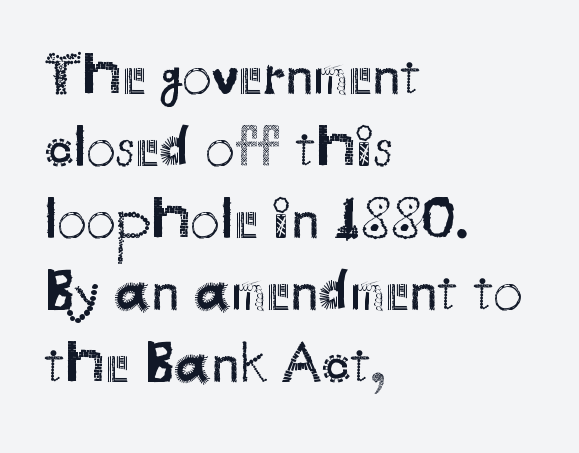
{"serif": "no", "italic": "no", "bold": "no", "weight": "regular", "width": "normal", "stroke_contrast": "medium", "x_height": "small", "monospaced": "no", "underline": "no", "align": "left", "line_spacing_ratio": 1.24, "letter_spacing": "normal", "letter_spacing_em": 0.0, "glyph_px": 58}
